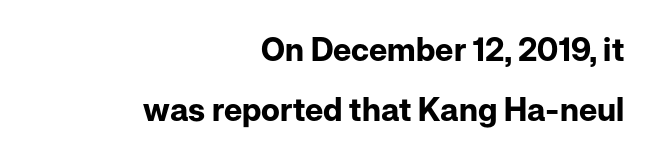
Q: Is the text bold? A: Yes.
Q: Is the text italic (slanted)? A: No, it is upright.
Q: Is the typeface a serif or a sans-serif typeface? A: Sans-serif.
Q: Is the text underlined? A: No.
Q: How is the paragraph aligned? A: Right-aligned.
Q: Is the spacing between letters normal or unusually wide? A: Normal.
Q: Width (condensed, normal, or wide)? A: Normal.
Q: Stroke contrast? A: Low.
Q: x-height? A: Medium.
Q: Monospaced? A: No.
